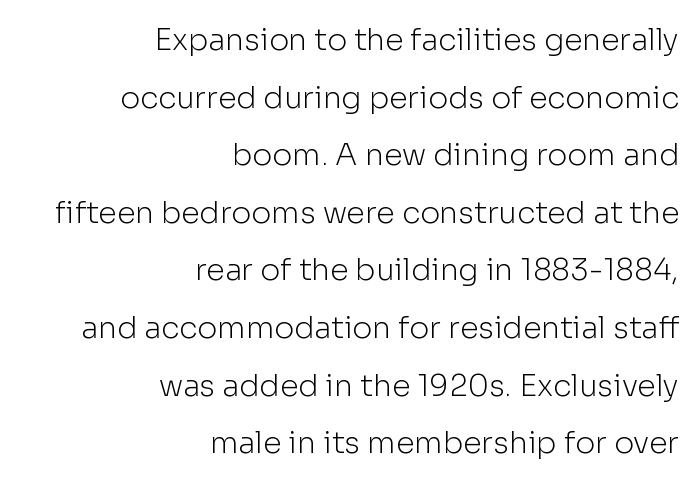
Notice how the stems are strictly vertical — no italics here. Students, observe: this is what heavily led, spacious text looks like. Check where the strokes stop: nothing finishes them off — pure sans. A bare baseline throughout the passage. Caption: multi-line text, flush right, ragged left. The letters advance in unequal steps, a hallmark of proportional type.
